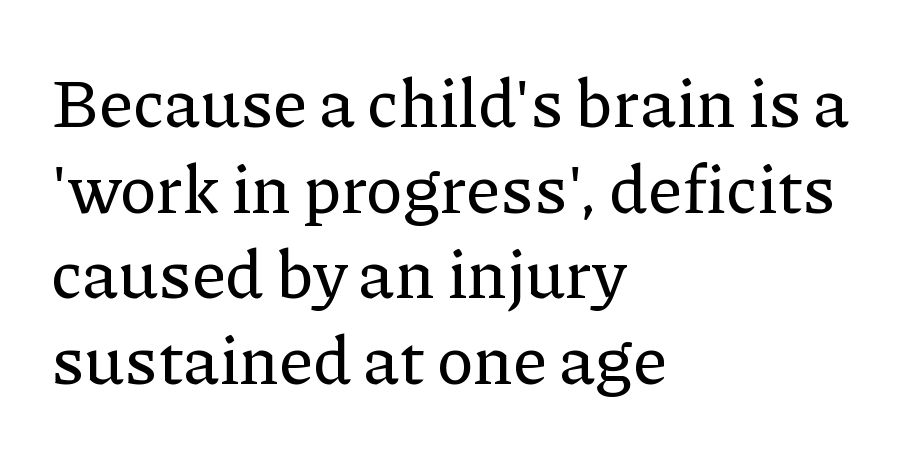
{"serif": "yes", "italic": "no", "width": "normal", "stroke_contrast": "low", "x_height": "medium", "monospaced": "no", "underline": "no", "align": "left", "line_spacing": "normal", "line_spacing_ratio": 1.26, "letter_spacing": "normal", "letter_spacing_em": 0.0, "glyph_px": 68}
